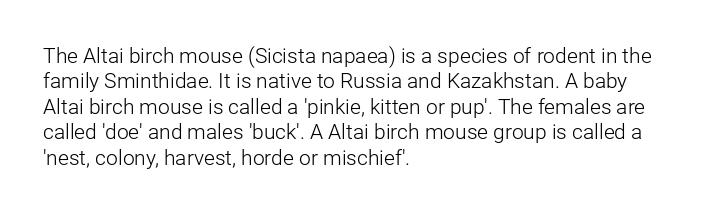
Q: Is the text bold? A: No.
Q: Is the text italic (slanted)? A: No, it is upright.
Q: Is the text underlined? A: No.
Q: How is the paragraph aligned? A: Left-aligned.
Q: Is the spacing between letters normal or unusually wide? A: Normal.
